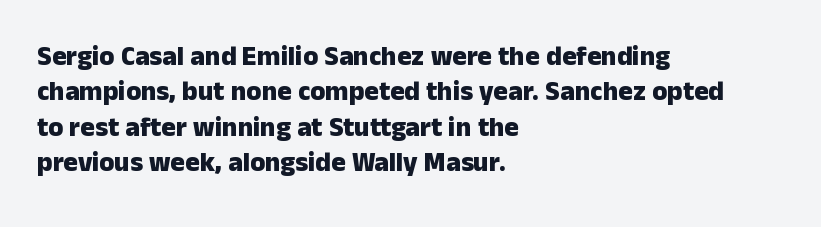
{"italic": "no", "bold": "yes", "underline": "no", "align": "left", "line_spacing": "normal", "line_spacing_ratio": 1.31, "letter_spacing": "normal", "letter_spacing_em": 0.0, "glyph_px": 27}
